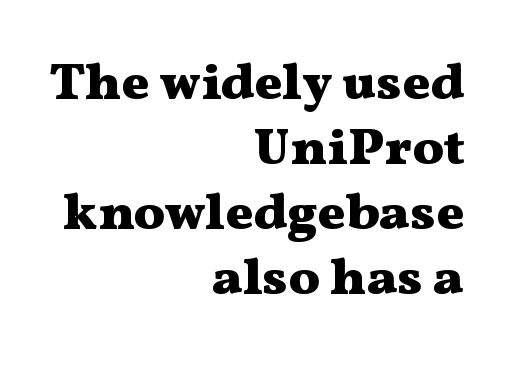
Q: Is the text bold? A: Yes.
Q: Is the text italic (slanted)? A: No, it is upright.
Q: Is the typeface a serif or a sans-serif typeface? A: Serif.
Q: Is the text underlined? A: No.
Q: How is the paragraph aligned? A: Right-aligned.
Q: Is the spacing between letters normal or unusually wide? A: Normal.
Q: Is the spacing between lines tight, normal or loose? A: Normal.
Q: Width (condensed, normal, or wide)? A: Wide.
Q: Stroke contrast? A: Medium.
Q: x-height? A: Medium.
Q: Monospaced? A: No.
